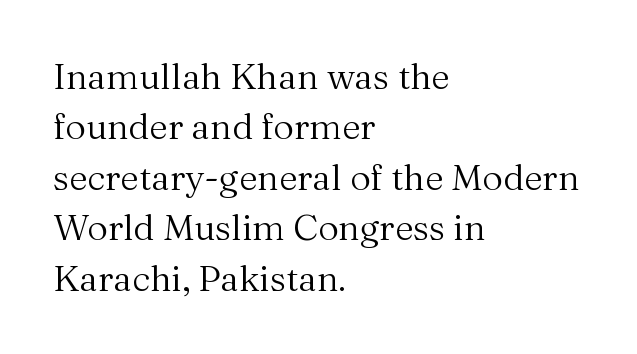
Q: Is the text bold? A: No.
Q: Is the text italic (slanted)? A: No, it is upright.
Q: Is the typeface a serif or a sans-serif typeface? A: Serif.
Q: Is the text underlined? A: No.
Q: How is the paragraph aligned? A: Left-aligned.
Q: Is the spacing between letters normal or unusually wide? A: Normal.
Q: Is the spacing between lines tight, normal or loose? A: Normal.
Q: Width (condensed, normal, or wide)? A: Normal.
Q: Stroke contrast? A: Medium.
Q: x-height? A: Medium.
Q: Monospaced? A: No.
